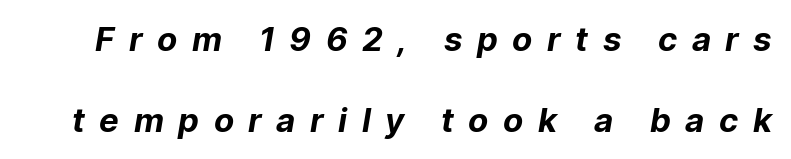
Q: Is the text bold? A: Yes.
Q: Is the typeface a serif or a sans-serif typeface? A: Sans-serif.
Q: Is the text underlined? A: No.
Q: Is the spacing between letters normal or unusually wide? A: Unusually wide.
Q: Is the spacing between lines tight, normal or loose? A: Loose.
Q: Width (condensed, normal, or wide)? A: Normal.
Q: Stroke contrast? A: Low.
Q: x-height? A: Medium.
Q: Monospaced? A: No.
